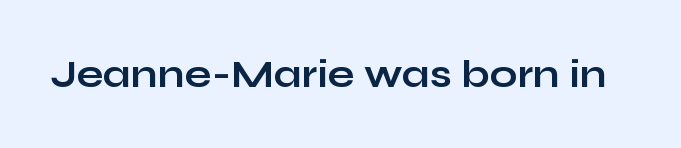
Anything drawn beneath the words? Only blank space. Font category for this specimen: sans-serif. Posture: vertical. Is this a fixed-width face? No — the glyphs have proportional, varying widths.
